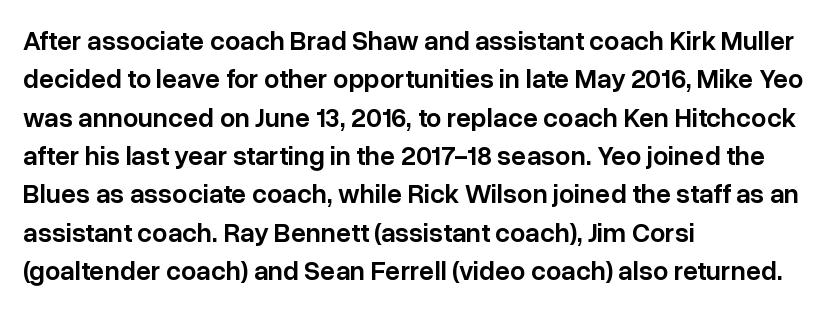
{"italic": "no", "bold": "semi", "underline": "no", "align": "left", "line_spacing": "normal", "line_spacing_ratio": 1.42, "letter_spacing": "normal", "letter_spacing_em": 0.0, "glyph_px": 27}
